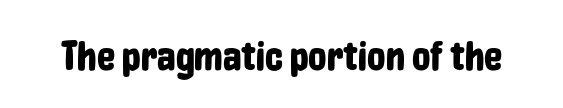
{"serif": "no", "italic": "no", "width": "condensed", "stroke_contrast": "low", "x_height": "medium", "monospaced": "no", "underline": "no", "letter_spacing": "normal", "letter_spacing_em": 0.0, "glyph_px": 41}
